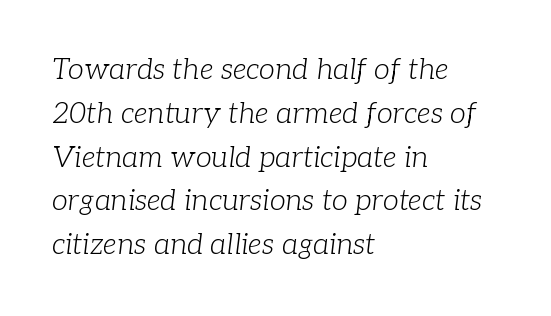
The image shows 29 px light serif type, italic (leaning right); set left-aligned, normal line spacing (1.51x), normal letter spacing, not underlined; low stroke contrast and a medium x-height.
